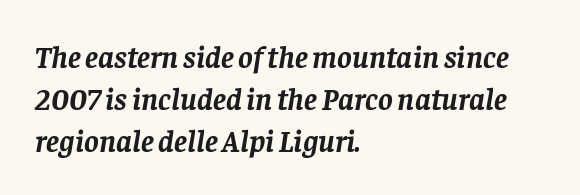
Horizontally, the lines are justified to the leading edge only. Character widths vary here, with narrow letters taking less room than wide ones. You can tell it's italic because the verticals aren't actually vertical. Compared with an ordinary text face, these strokes are far heavier — a full bold. Regarding serifs, this sample has them. Between one letter and the next there's only the usual sliver of space.
